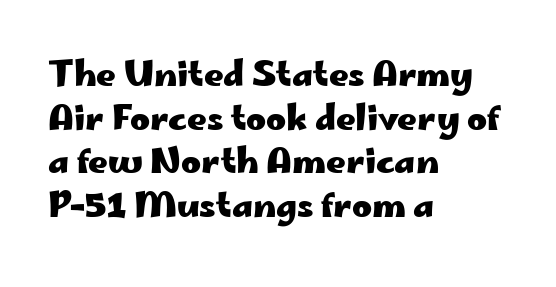
{"serif": "no", "italic": "no", "bold": "yes", "weight": "heavy", "width": "wide", "stroke_contrast": "low", "x_height": "small", "monospaced": "no", "underline": "no", "align": "left", "line_spacing": "normal", "line_spacing_ratio": 1.28, "letter_spacing": "normal", "letter_spacing_em": 0.0, "glyph_px": 34}
